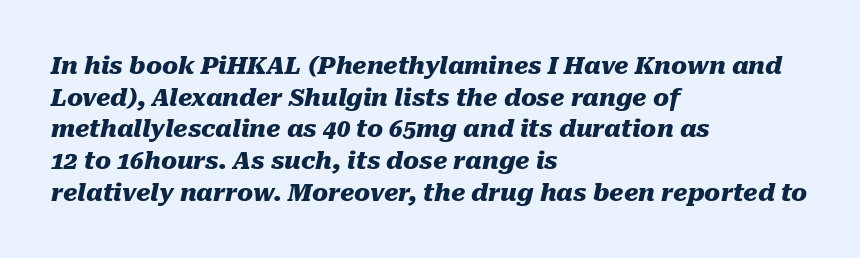
Notice how thick the strokes are: this is what a full bold looks like. Standard letterfit; no display-style spreading of the glyphs. The lines sit at an ordinary, default distance from one another. The foot of each line stays bare and open. Where is the straight margin? On the left. Tall strokes in this sample are angled rather than plumb.
